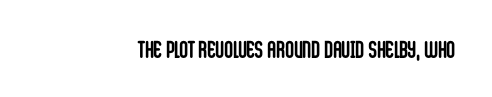
{"italic": "no", "bold": "yes", "underline": "no", "letter_spacing": "normal", "letter_spacing_em": 0.0, "glyph_px": 24}
